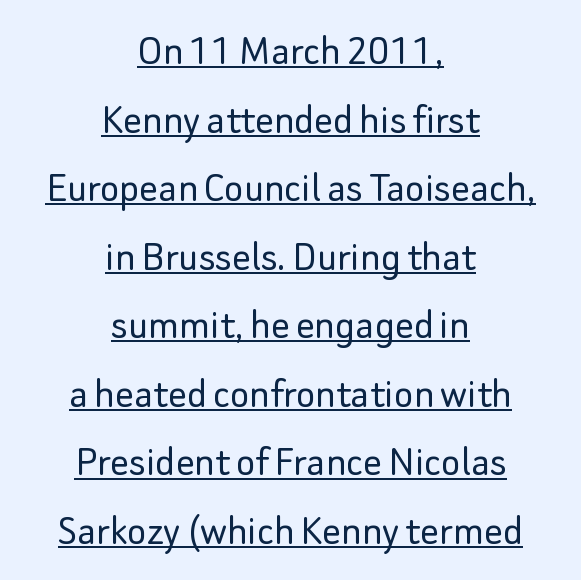
Q: Is the text bold? A: No.
Q: Is the text italic (slanted)? A: No, it is upright.
Q: Is the typeface a serif or a sans-serif typeface? A: Sans-serif.
Q: Is the text underlined? A: Yes.
Q: How is the paragraph aligned? A: Centered.
Q: Is the spacing between letters normal or unusually wide? A: Normal.
Q: Is the spacing between lines tight, normal or loose? A: Normal.
Q: Width (condensed, normal, or wide)? A: Normal.
Q: Stroke contrast? A: Low.
Q: x-height? A: Small.
Q: Monospaced? A: No.
